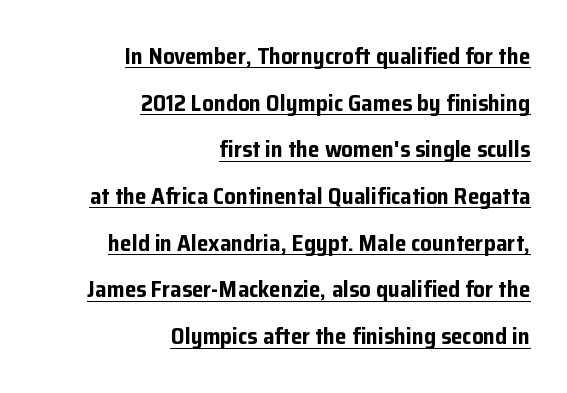
Q: Is the text bold? A: Yes.
Q: Is the text italic (slanted)? A: No, it is upright.
Q: Is the text underlined? A: Yes.
Q: How is the paragraph aligned? A: Right-aligned.
Q: Is the spacing between letters normal or unusually wide? A: Normal.
Q: Is the spacing between lines tight, normal or loose? A: Loose.
